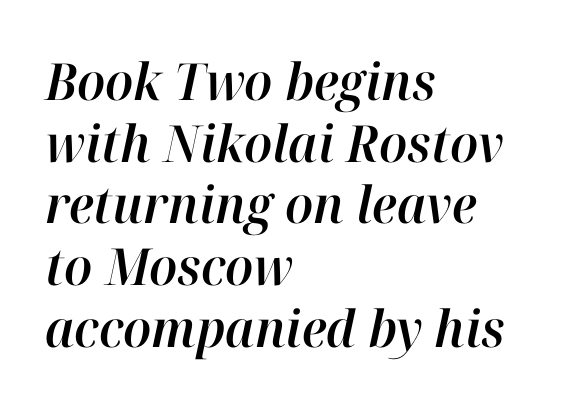
Q: Is the text italic (slanted)? A: Yes, it leans right by about 12 degrees.
Q: Is the text underlined? A: No.
Q: How is the paragraph aligned? A: Left-aligned.
Q: Is the spacing between letters normal or unusually wide? A: Normal.
Q: Width (condensed, normal, or wide)? A: Normal.
Q: Stroke contrast? A: High.
Q: x-height? A: Medium.
Q: Monospaced? A: No.
